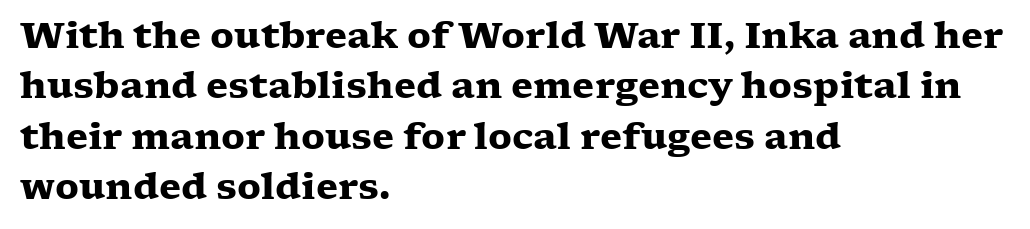
The image shows 36 px heavy, wide serif type, upright; set left-aligned, normal line spacing (1.4x), normal letter spacing, not underlined; low stroke contrast and a medium x-height.
